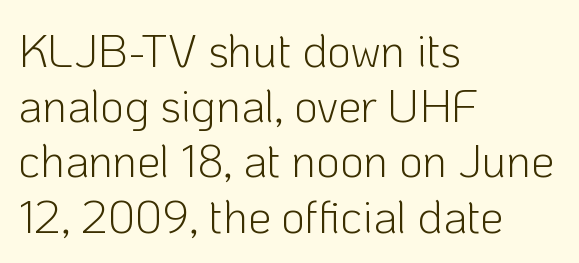
{"serif": "no", "italic": "no", "bold": "no", "weight": "light", "width": "normal", "stroke_contrast": "low", "x_height": "medium", "monospaced": "no", "underline": "no", "align": "left", "line_spacing_ratio": 1.2, "letter_spacing": "normal", "letter_spacing_em": 0.0, "glyph_px": 46}
